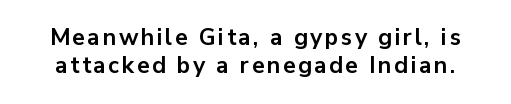
Q: Is the text bold? A: Yes.
Q: Is the text italic (slanted)? A: No, it is upright.
Q: Is the text underlined? A: No.
